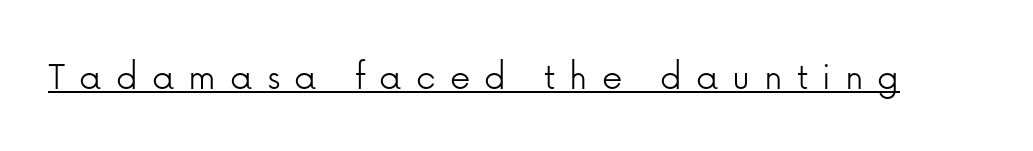
{"serif": "no", "italic": "no", "bold": "no", "weight": "light", "width": "normal", "stroke_contrast": "low", "x_height": "medium", "monospaced": "no", "underline": "yes", "letter_spacing": "wide", "letter_spacing_em": 0.34, "glyph_px": 41}
